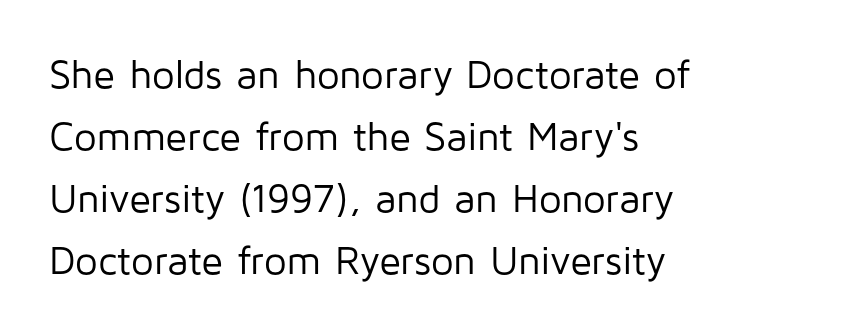
Here the glyphs are tracked normally, forming tight word shapes. You could not count columns in this text — the font is proportionally spaced. The letters look calm and open, with moderate or lighter stems. Plain, unruled lines of type. This block has exactly the height ordinary leading produces. Teacher's note: observe the even left margin — that is flush-left alignment.
